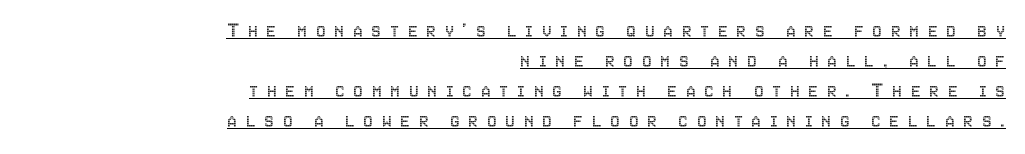
The image shows 22 px text type, upright; set right-aligned, normal line spacing (1.37x), unusually wide letter spacing (+0.39 em), underlined.
